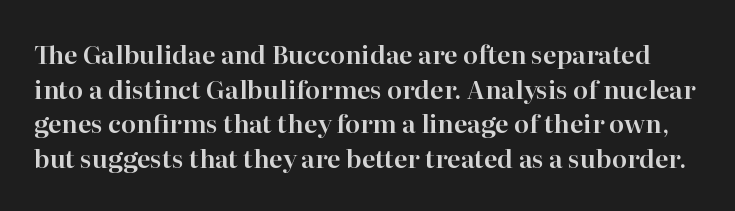
The image shows 25 px text type, upright; set normal line spacing (1.39x), normal letter spacing, not underlined.
